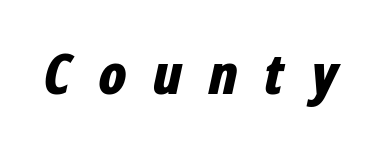
Here the designer chose a conventional face with non-uniform glyph widths. Honestly, the letter spacing is so wide it's the main thing you notice. The characters look thick and weighty, a clear bold. The lettering tilts uniformly, giving the passage an italic look. Type without underlining.
